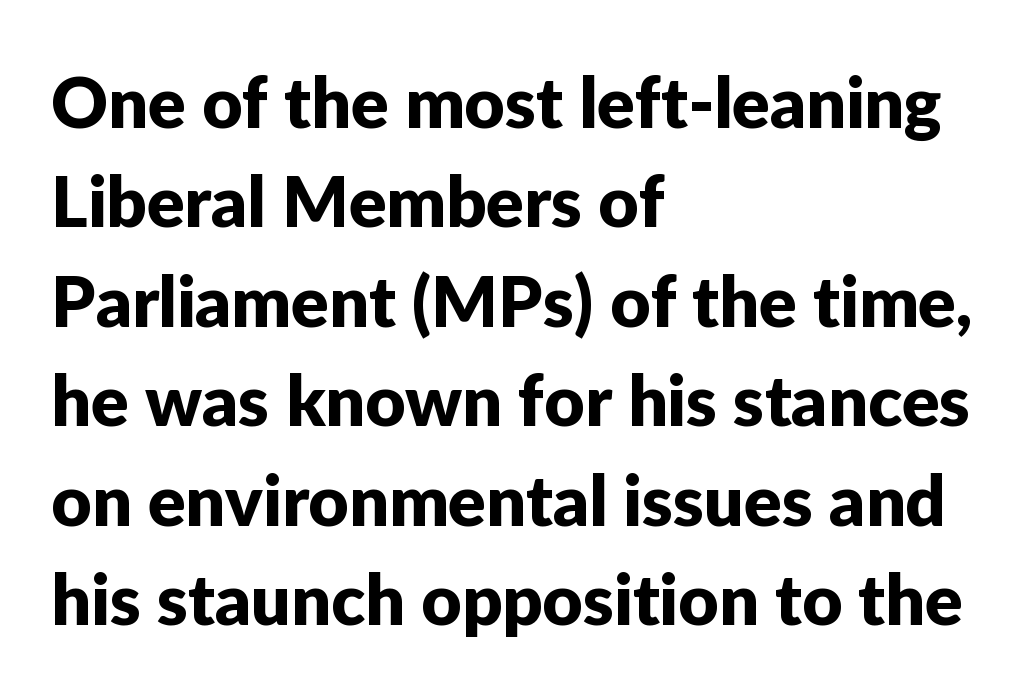
Q: Is the text italic (slanted)? A: No, it is upright.
Q: Is the typeface a serif or a sans-serif typeface? A: Sans-serif.
Q: Is the text underlined? A: No.
Q: How is the paragraph aligned? A: Left-aligned.
Q: Is the spacing between letters normal or unusually wide? A: Normal.
Q: Is the spacing between lines tight, normal or loose? A: Normal.
Q: Width (condensed, normal, or wide)? A: Normal.
Q: Stroke contrast? A: Low.
Q: x-height? A: Medium.
Q: Monospaced? A: No.
